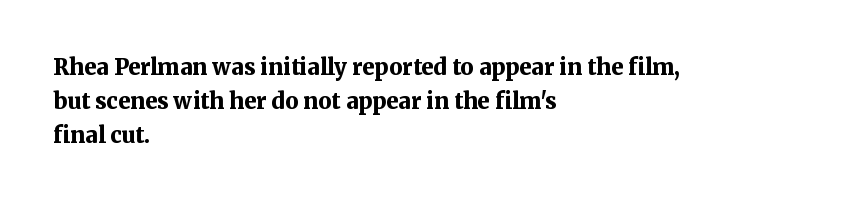
Underline: absent. Default kerning and tracking; the words read as compact shapes. Successive baselines arrive at the customary interval. You can tell it's not italic because the verticals are truly vertical. One-word summary of the alignment: left. These lines carry a lot of weight — the face is fully bold.
